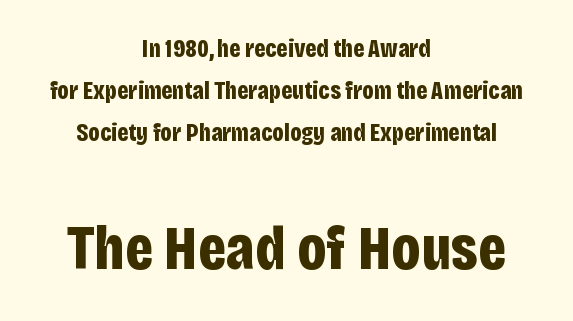
Posture: upright roman. The face used here is a sans, in the tradition of grotesques and geometrics. The lines sit at an ordinary, default distance from one another. This rendering uses center alignment, leaving both contours irregular but symmetric. Between these two stacked blocks, the lower one wins on size. These lines are rendered in a variable-pitch font.
